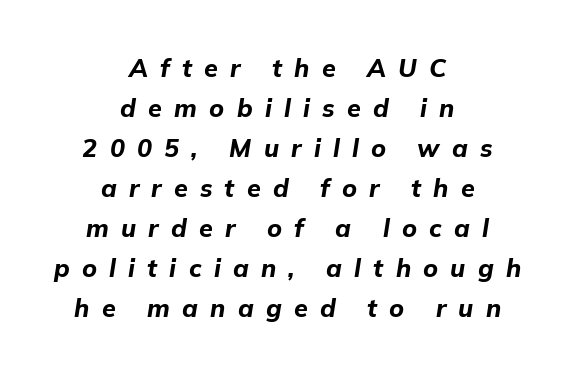
The image shows 25 px bold type, italic (leaning right); set centered, normal line spacing (1.6x), unusually wide letter spacing (+0.49 em), not underlined.
